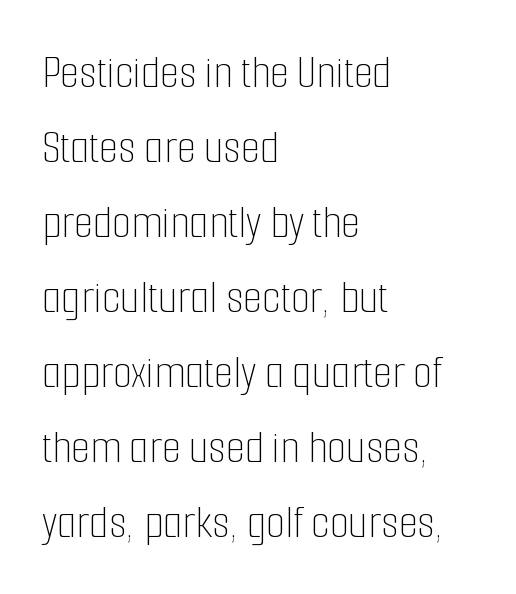
{"italic": "no", "bold": "no", "weight": "thin", "width": "condensed", "stroke_contrast": "low", "x_height": "medium", "monospaced": "no", "underline": "no", "align": "left", "line_spacing": "normal", "line_spacing_ratio": 1.53, "letter_spacing": "normal", "letter_spacing_em": 0.0, "glyph_px": 49}
